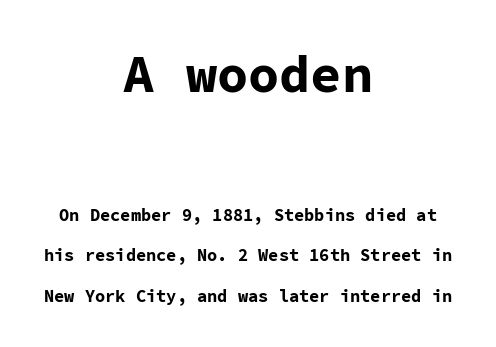
The image shows 52 px bold sans-serif type, upright, monospaced; set centered, loose line spacing (2.36x), normal letter spacing, not underlined; the first (top) block is 3.06x larger; low stroke contrast and a medium x-height.
